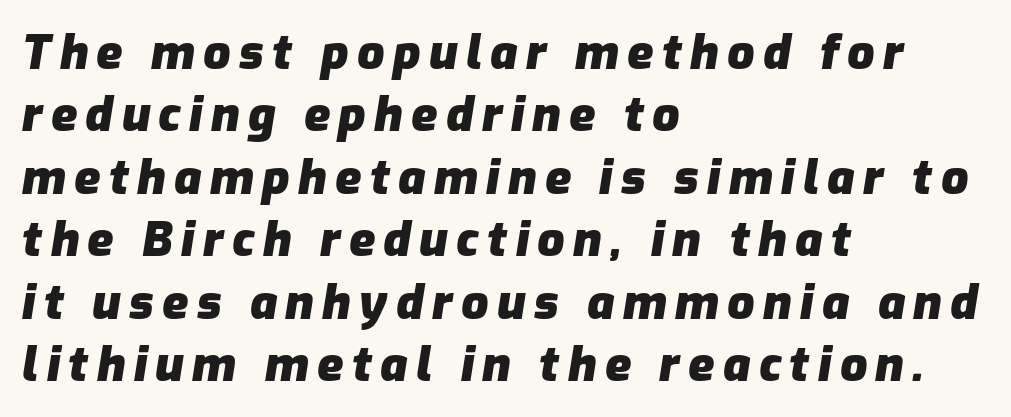
{"italic": "yes", "lean": "right", "slant_degrees": 9, "bold": "yes", "weight": "heavy", "width": "normal", "stroke_contrast": "low", "x_height": "medium", "monospaced": "no", "underline": "no", "align": "left", "line_spacing": "normal", "line_spacing_ratio": 1.3, "glyph_px": 48}
